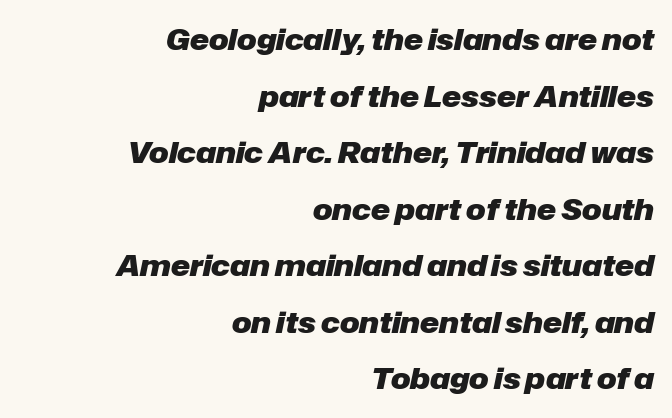
Q: Is the text bold? A: Yes.
Q: Is the text italic (slanted)? A: Yes, it leans right by about 12 degrees.
Q: Is the text underlined? A: No.
Q: How is the paragraph aligned? A: Right-aligned.
Q: Is the spacing between letters normal or unusually wide? A: Normal.
Q: Is the spacing between lines tight, normal or loose? A: Loose.
Q: Width (condensed, normal, or wide)? A: Normal.
Q: Stroke contrast? A: Low.
Q: x-height? A: Medium.
Q: Monospaced? A: No.
